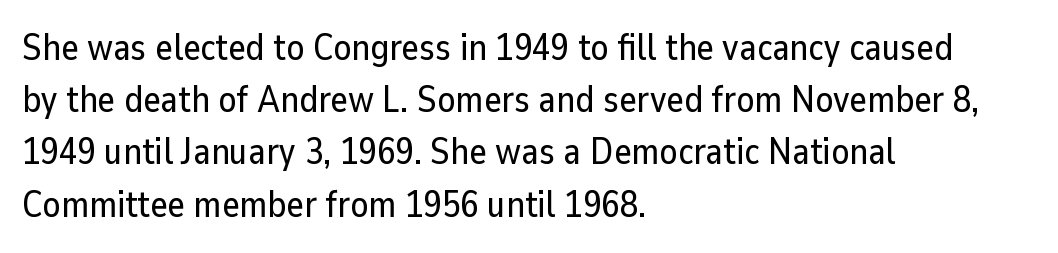
The letters advance in unequal steps, a hallmark of proportional type. Letterform terminals end flat and unadorned throughout the passage. Underlining? Definitely not there. This sample uses an upright cut, with every glyph sitting square on the baseline. Characters follow at the spacing the type designer built in.
